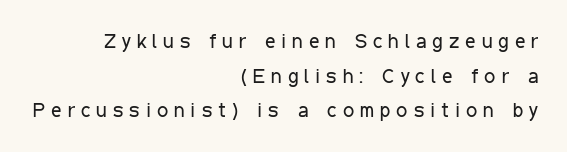
Q: Is the text bold? A: No.
Q: Is the text italic (slanted)? A: No, it is upright.
Q: Is the text underlined? A: No.
Q: How is the paragraph aligned? A: Right-aligned.
Q: Is the spacing between letters normal or unusually wide? A: Unusually wide.
